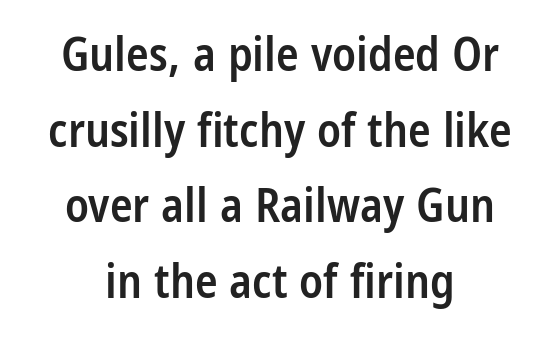
Q: Is the text bold? A: Semi-bold.
Q: Is the text italic (slanted)? A: No, it is upright.
Q: Is the typeface a serif or a sans-serif typeface? A: Sans-serif.
Q: Is the text underlined? A: No.
Q: How is the paragraph aligned? A: Centered.
Q: Is the spacing between letters normal or unusually wide? A: Normal.
Q: Is the spacing between lines tight, normal or loose? A: Normal.
Q: Width (condensed, normal, or wide)? A: Condensed.
Q: Stroke contrast? A: Low.
Q: x-height? A: Medium.
Q: Monospaced? A: No.
